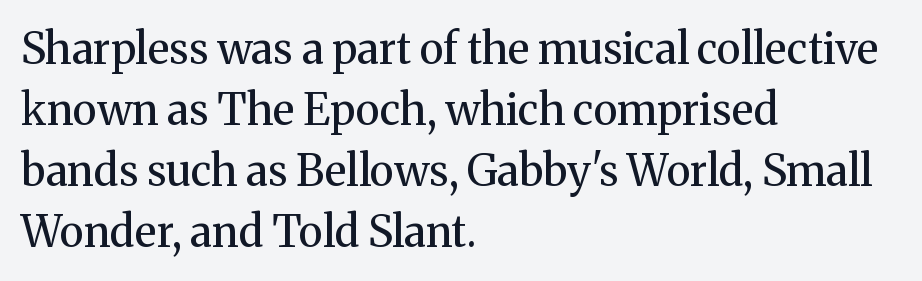
Q: Is the text bold? A: No.
Q: Is the text italic (slanted)? A: No, it is upright.
Q: Is the typeface a serif or a sans-serif typeface? A: Serif.
Q: Is the text underlined? A: No.
Q: How is the paragraph aligned? A: Left-aligned.
Q: Is the spacing between letters normal or unusually wide? A: Normal.
Q: Is the spacing between lines tight, normal or loose? A: Normal.
Q: Width (condensed, normal, or wide)? A: Normal.
Q: Stroke contrast? A: Medium.
Q: x-height? A: Medium.
Q: Monospaced? A: No.
